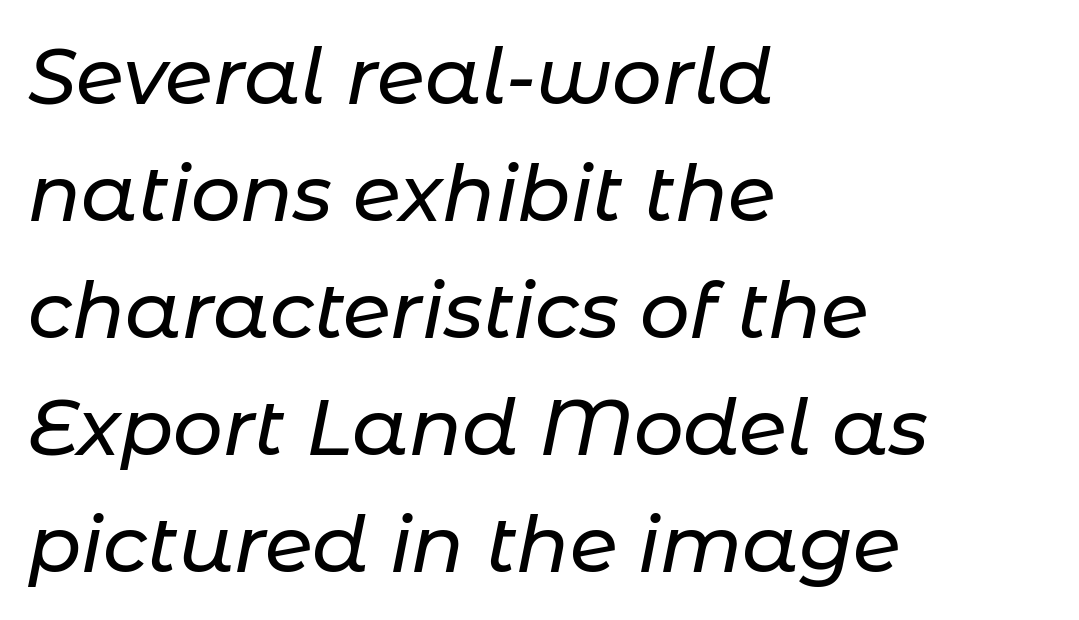
The image shows 78 px text type, italic (leaning right); set left-aligned, normal line spacing (1.5x), normal letter spacing, not underlined; low stroke contrast and a medium x-height.
